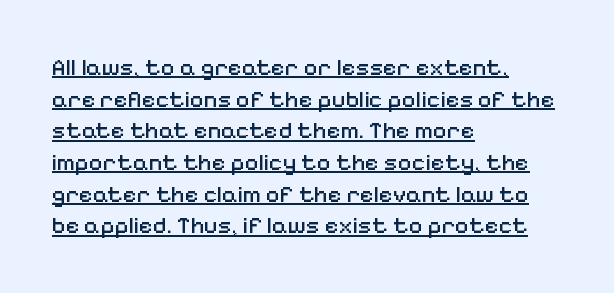
Spacing between characters is what you'd get straight out of the box. Reading down the column, the eye jumps a familiar distance to each next line. Students, observe the line beneath the letters — that is underlining. The weight would be labelled regular, book, light, or lighter still. The passage is arranged the way most books set body copy — flush left.
